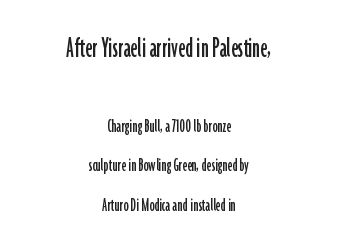
Italic? Not at all — the glyphs are vertical. Rows of type keep a wide berth in the vertical direction. No feet cap the strokes, marking this as sans-serif type. Caption: multi-line text, centered on the measure.
